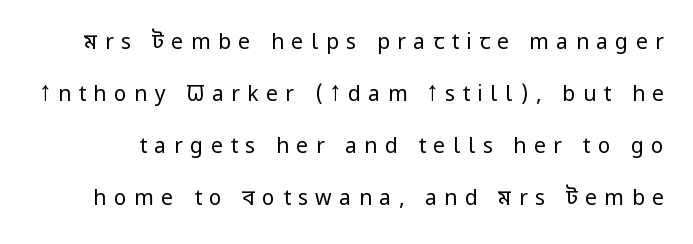
{"italic": "no", "bold": "no", "underline": "no", "line_spacing": "loose", "line_spacing_ratio": 2.48, "letter_spacing": "wide", "letter_spacing_em": 0.36, "glyph_px": 21}
